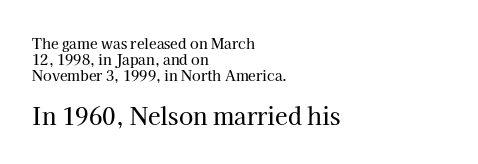
{"italic": "no", "underline": "no", "align": "left", "line_spacing": "tight", "line_spacing_ratio": 1.13, "letter_spacing": "normal", "letter_spacing_em": 0.0, "larger_block": "second", "size_ratio": 1.64, "glyph_px": 23}
